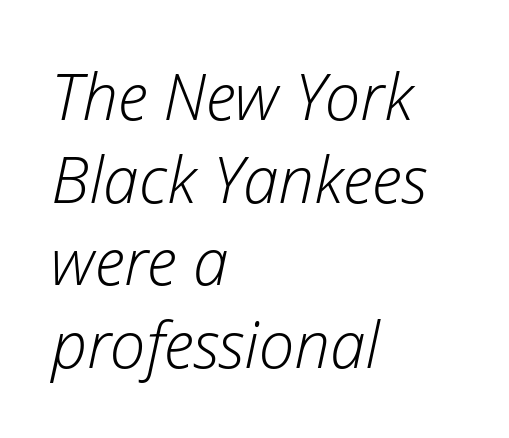
{"italic": "yes", "lean": "right", "slant_degrees": 12, "bold": "no", "weight": "light", "width": "normal", "stroke_contrast": "low", "x_height": "medium", "monospaced": "no", "underline": "no", "align": "left", "line_spacing": "normal", "line_spacing_ratio": 1.29, "letter_spacing": "normal", "letter_spacing_em": 0.0, "glyph_px": 64}
